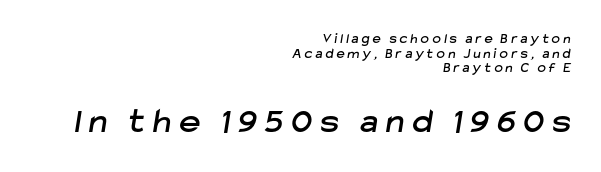
Q: Is the typeface a serif or a sans-serif typeface? A: Sans-serif.
Q: Is the text underlined? A: No.
Q: How is the paragraph aligned? A: Right-aligned.
Q: Is the spacing between letters normal or unusually wide? A: Unusually wide.
Q: Is the spacing between lines tight, normal or loose? A: Tight.
Q: Which block of text is set in a larger size, the first (top) or the second (bottom)? A: The second (bottom) one.
Q: Width (condensed, normal, or wide)? A: Normal.
Q: Stroke contrast? A: Low.
Q: x-height? A: Medium.
Q: Monospaced? A: No.
